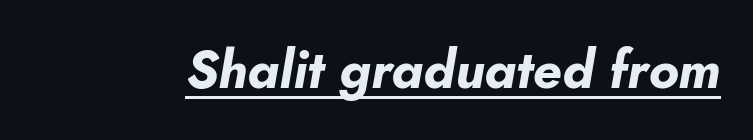
{"italic": "yes", "lean": "right", "slant_degrees": 10, "bold": "yes", "weight": "bold", "width": "normal", "stroke_contrast": "low", "x_height": "small", "monospaced": "no", "underline": "yes", "letter_spacing": "normal", "letter_spacing_em": 0.0, "glyph_px": 53}
